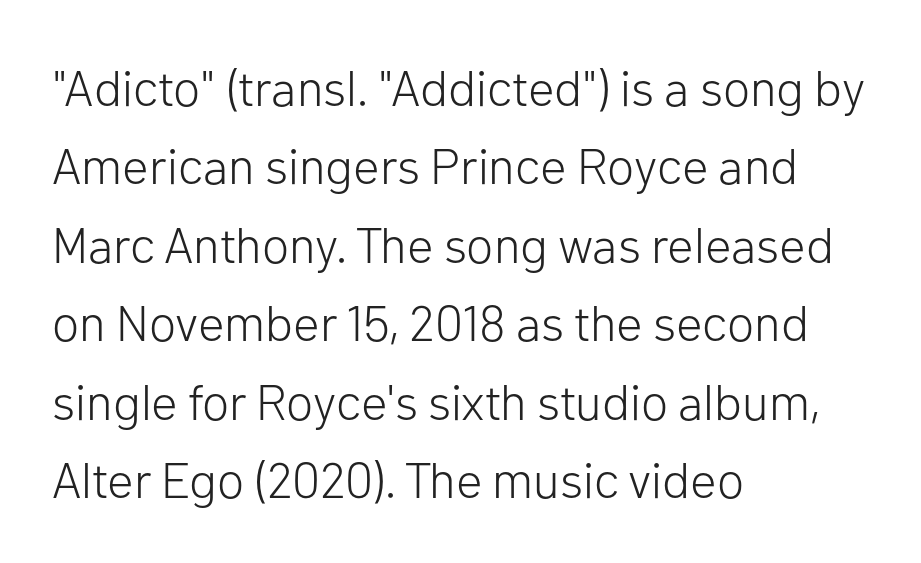
Q: Is the text bold? A: No.
Q: Is the text italic (slanted)? A: No, it is upright.
Q: Is the typeface a serif or a sans-serif typeface? A: Sans-serif.
Q: Is the text underlined? A: No.
Q: How is the paragraph aligned? A: Left-aligned.
Q: Is the spacing between letters normal or unusually wide? A: Normal.
Q: Is the spacing between lines tight, normal or loose? A: Normal.
Q: Width (condensed, normal, or wide)? A: Normal.
Q: Stroke contrast? A: Low.
Q: x-height? A: Medium.
Q: Monospaced? A: No.
